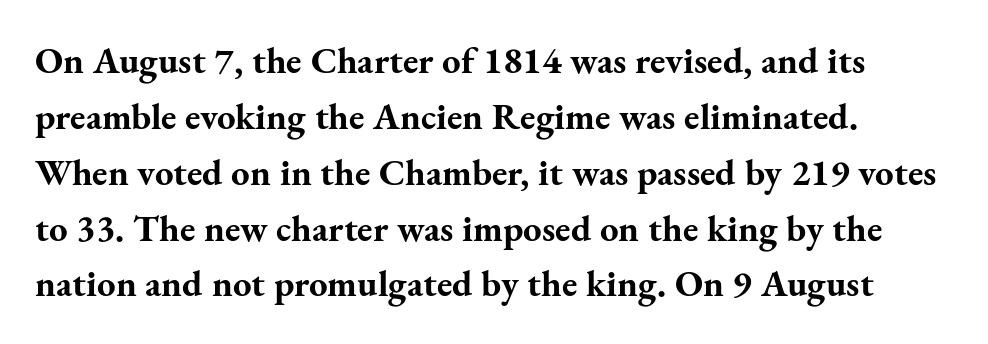
Students, note that the glyphs here touch the page at normal intervals. Unlike italic type, these characters show no tilt at all. Rows of type keep a routine distance in the vertical direction. Emphasis by weight is at full strength: bold.
